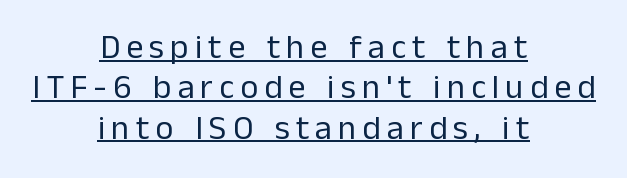
Q: Is the text bold? A: No.
Q: Is the text italic (slanted)? A: No, it is upright.
Q: Is the typeface a serif or a sans-serif typeface? A: Sans-serif.
Q: Is the text underlined? A: Yes.
Q: How is the paragraph aligned? A: Centered.
Q: Width (condensed, normal, or wide)? A: Normal.
Q: Stroke contrast? A: Low.
Q: x-height? A: Medium.
Q: Monospaced? A: No.
